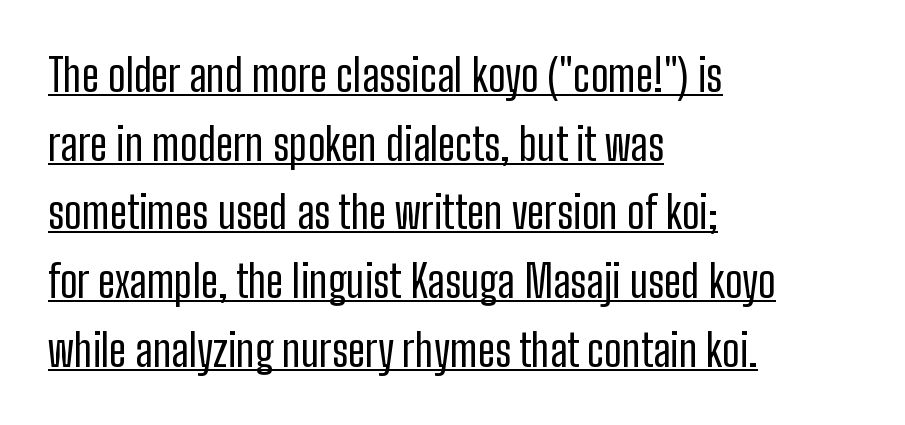
Q: Is the text bold? A: No.
Q: Is the text italic (slanted)? A: No, it is upright.
Q: Is the typeface a serif or a sans-serif typeface? A: Sans-serif.
Q: Is the text underlined? A: Yes.
Q: How is the paragraph aligned? A: Left-aligned.
Q: Is the spacing between letters normal or unusually wide? A: Normal.
Q: Is the spacing between lines tight, normal or loose? A: Normal.
Q: Width (condensed, normal, or wide)? A: Condensed.
Q: Stroke contrast? A: Low.
Q: x-height? A: Medium.
Q: Monospaced? A: No.
